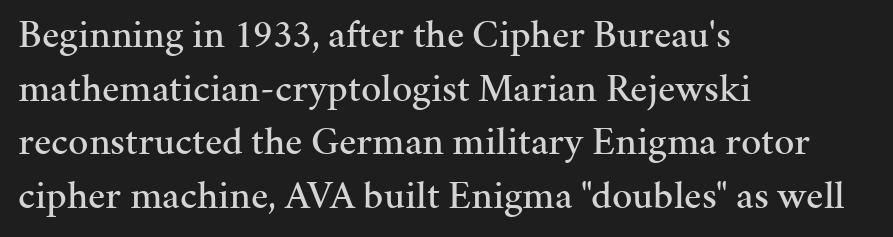
Underlining? Definitely not there. Horizontal alignment here is leftward, the default for most running prose. Italic: no, the glyphs are upright roman. Normally led — the rows are evenly, conventionally spaced. Classification — serif.
